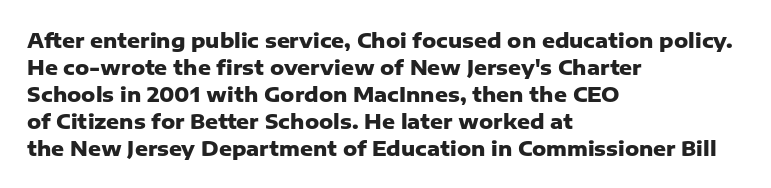
Q: Is the text bold? A: Yes.
Q: Is the text italic (slanted)? A: No, it is upright.
Q: Is the text underlined? A: No.
Q: How is the paragraph aligned? A: Left-aligned.
Q: Is the spacing between letters normal or unusually wide? A: Normal.
Q: Is the spacing between lines tight, normal or loose? A: Normal.
